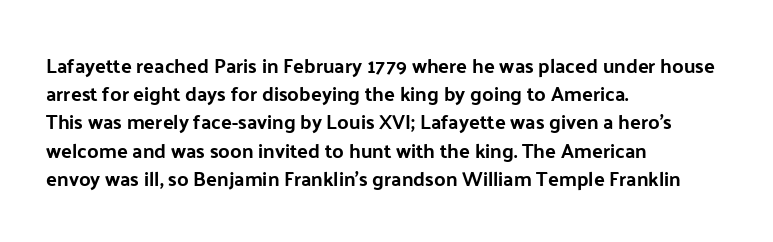
The image shows 20 px bold type, upright; set left-aligned, normal line spacing (1.41x), normal letter spacing, not underlined.
